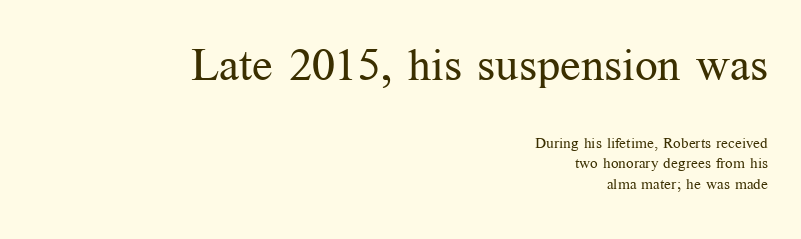
{"serif": "yes", "italic": "no", "bold": "no", "weight": "regular", "width": "normal", "stroke_contrast": "medium", "x_height": "medium", "monospaced": "no", "underline": "no", "align": "right", "line_spacing": "normal", "line_spacing_ratio": 1.39, "letter_spacing": "normal", "letter_spacing_em": 0.0, "larger_block": "first", "size_ratio": 3.0, "glyph_px": 45}
